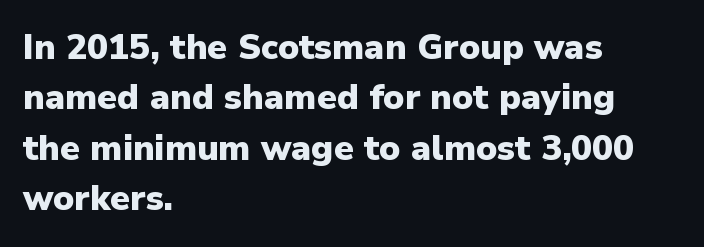
{"serif": "no", "italic": "no", "bold": "yes", "weight": "heavy", "width": "normal", "stroke_contrast": "low", "x_height": "medium", "monospaced": "no", "underline": "no", "align": "left", "line_spacing": "normal", "line_spacing_ratio": 1.44, "letter_spacing": "normal", "letter_spacing_em": 0.0, "glyph_px": 35}
